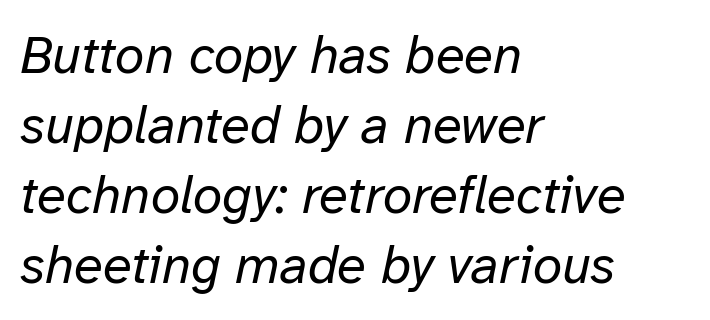
Between one letter and the next there's only the usual sliver of space. The typesetter chose a ragged-right arrangement here. Think of a printed novel: that variable character pitch is what you see here. These lines were composed using italics. Notice how descenders clear the ascenders below comfortably — that's standard leading.
